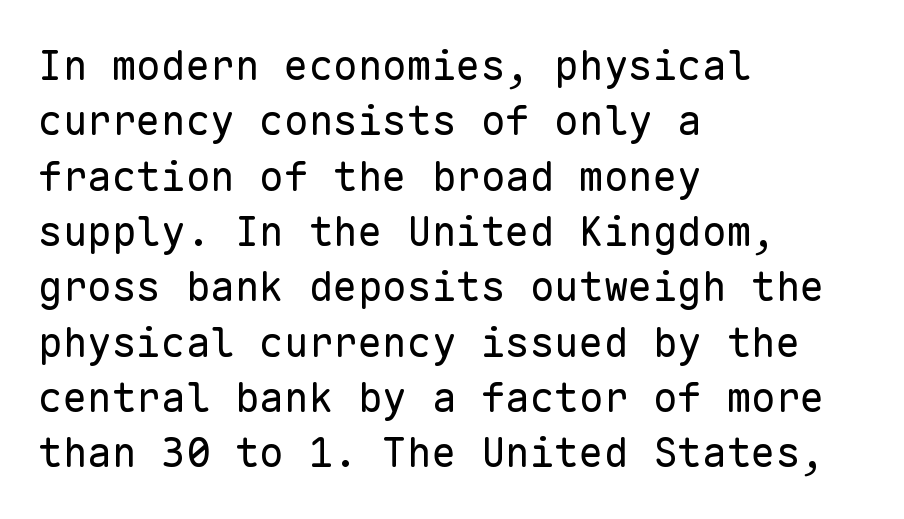
Q: Is the text bold? A: No.
Q: Is the text italic (slanted)? A: No, it is upright.
Q: Is the typeface a serif or a sans-serif typeface? A: Sans-serif.
Q: Is the text underlined? A: No.
Q: How is the paragraph aligned? A: Left-aligned.
Q: Is the spacing between letters normal or unusually wide? A: Normal.
Q: Is the spacing between lines tight, normal or loose? A: Normal.
Q: Width (condensed, normal, or wide)? A: Normal.
Q: Stroke contrast? A: Low.
Q: x-height? A: Medium.
Q: Monospaced? A: Yes.
